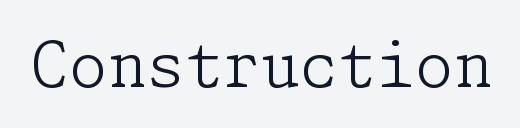
The image shows 62 px light serif type, upright; set normal letter spacing, not underlined; low stroke contrast and a medium x-height.
